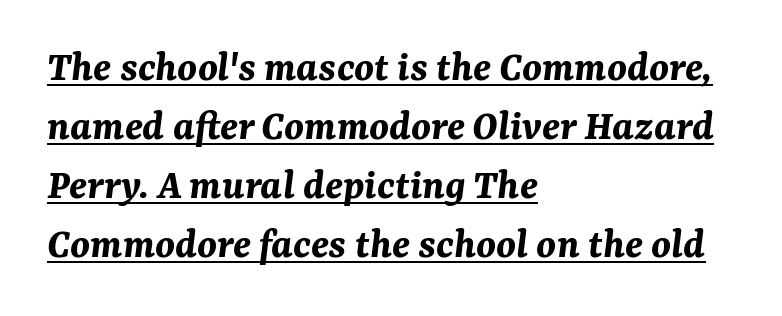
Q: Is the text bold? A: Yes.
Q: Is the text italic (slanted)? A: Yes, it leans right by about 7 degrees.
Q: Is the text underlined? A: Yes.
Q: How is the paragraph aligned? A: Left-aligned.
Q: Is the spacing between letters normal or unusually wide? A: Normal.
Q: Is the spacing between lines tight, normal or loose? A: Normal.
Q: Width (condensed, normal, or wide)? A: Normal.
Q: Stroke contrast? A: Medium.
Q: x-height? A: Medium.
Q: Monospaced? A: No.
